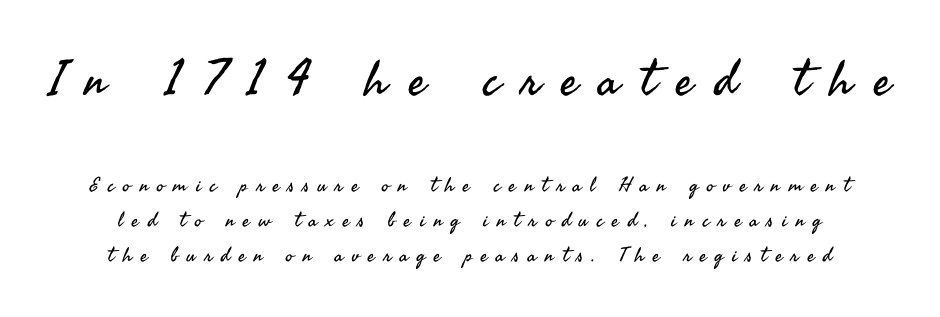
The image shows 49 px regular-weight sans-serif type; set line spacing 1.75x, unusually wide letter spacing (+0.44 em), not underlined; the first (top) block is 2.45x larger; medium stroke contrast and a small x-height.
